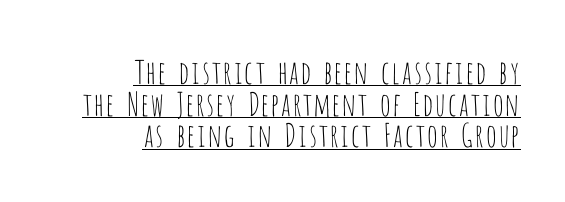
Is the stroke heavy? The answer is a plain regular-or-lighter. Ordinary non-slanted type is in use. Character widths vary here, with narrow letters taking less room than wide ones. The setting favours the right margin, as signatures and pull-quotes sometimes do.
